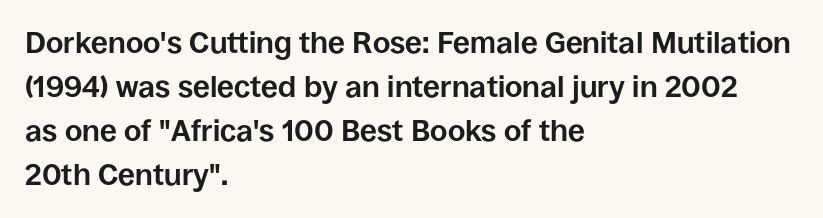
Look at the tracking — it's just the regular setting, nothing added. Beneath every word, the page is bare. It's the straight-up-and-down kind of type. Alignment: flush left. A typesetter would call this proportional, since set widths differ per character.
